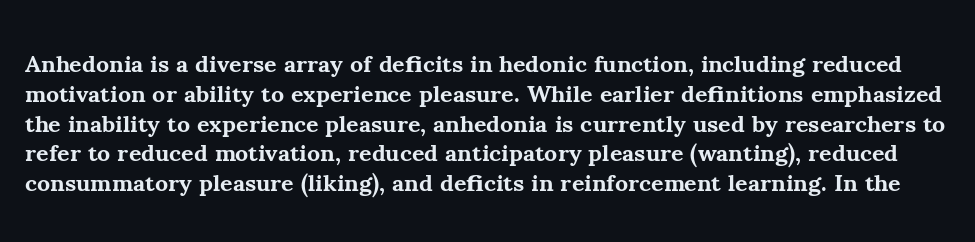
The image shows 24 px bold type, upright; set line spacing 1.24x, normal letter spacing, not underlined.
